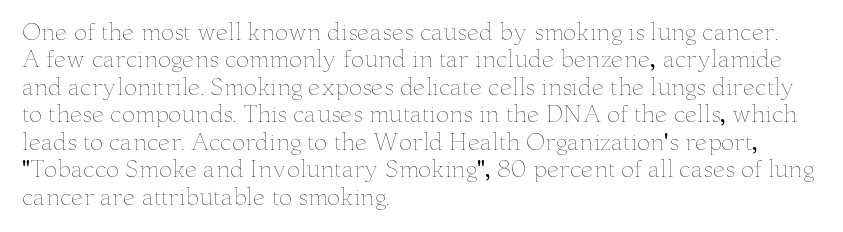
{"italic": "no", "bold": "no", "underline": "no", "align": "left", "line_spacing": "normal", "line_spacing_ratio": 1.25, "letter_spacing": "normal", "letter_spacing_em": 0.0, "glyph_px": 22}
